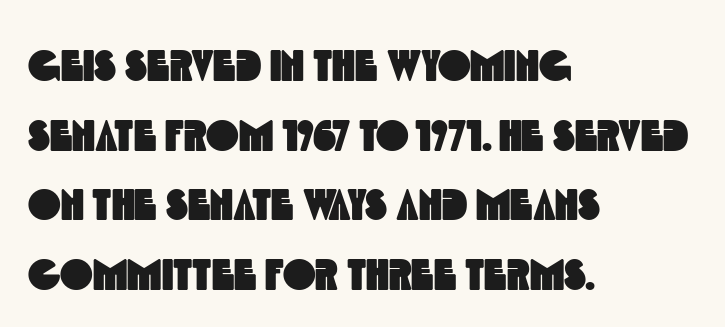
Q: Is the typeface a serif or a sans-serif typeface? A: Sans-serif.
Q: Is the text underlined? A: No.
Q: How is the paragraph aligned? A: Left-aligned.
Q: Is the spacing between letters normal or unusually wide? A: Normal.
Q: Is the spacing between lines tight, normal or loose? A: Normal.
Q: Width (condensed, normal, or wide)? A: Condensed.
Q: x-height? A: Large.
Q: Monospaced? A: No.
